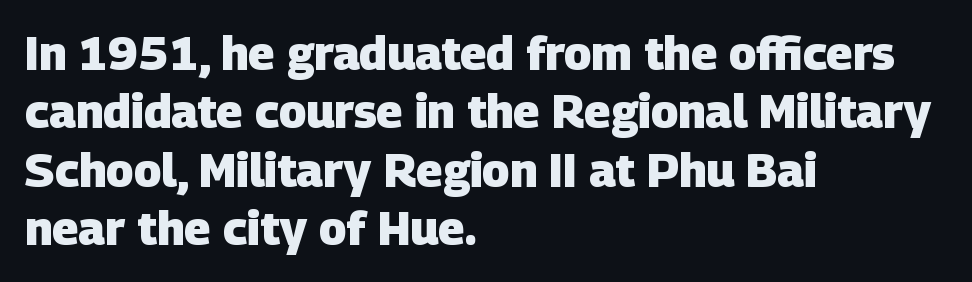
The image shows 46 px heavy sans-serif type; set left-aligned, normal line spacing (1.27x), normal letter spacing, not underlined; low stroke contrast and a large x-height.
